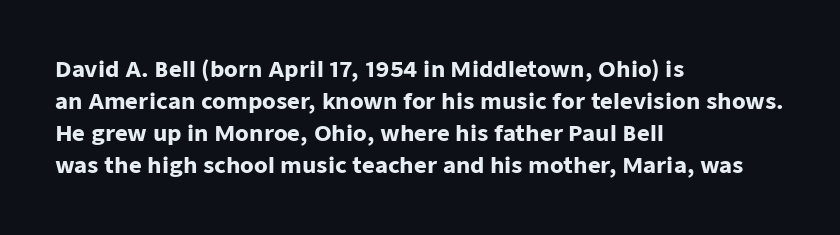
{"italic": "no", "bold": "yes", "underline": "no", "align": "left", "line_spacing": "normal", "line_spacing_ratio": 1.46, "letter_spacing": "normal", "letter_spacing_em": 0.0, "glyph_px": 22}
